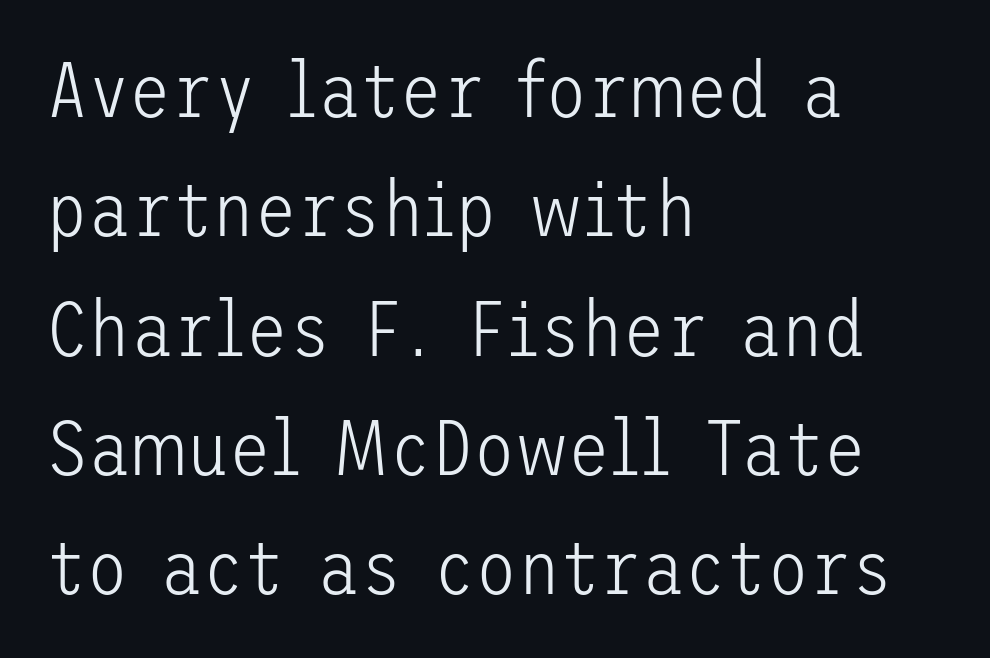
Q: Is the text bold? A: No.
Q: Is the text italic (slanted)? A: No, it is upright.
Q: Is the typeface a serif or a sans-serif typeface? A: Sans-serif.
Q: Is the text underlined? A: No.
Q: How is the paragraph aligned? A: Left-aligned.
Q: Is the spacing between letters normal or unusually wide? A: Normal.
Q: Is the spacing between lines tight, normal or loose? A: Normal.
Q: Width (condensed, normal, or wide)? A: Normal.
Q: Stroke contrast? A: Low.
Q: x-height? A: Medium.
